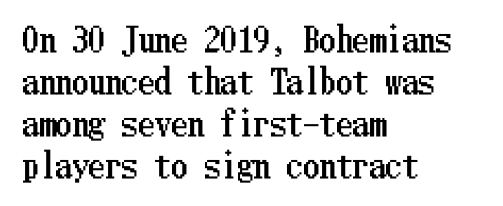
Teacher's note: observe the even left margin — that is flush-left alignment. The letters stand upright; this is a roman face. Tracking here is standard; glyphs follow each other at the usual distance. Baseline-to-baseline distance is the conventional proportion of letter height. Descenders are the only things crossing below the line.
